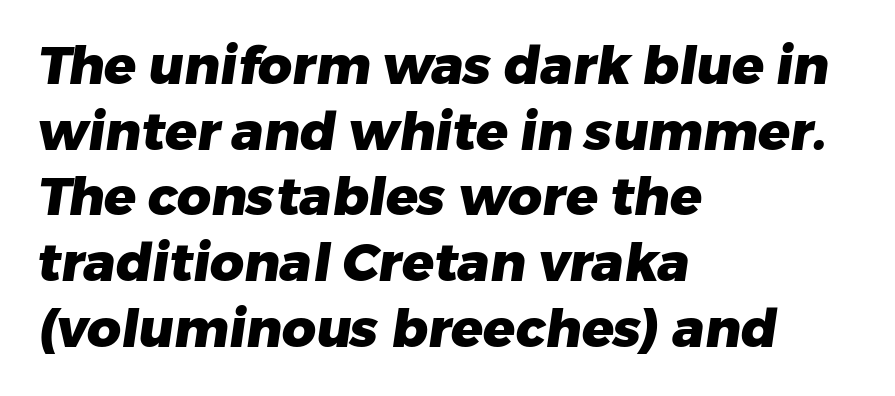
I'd describe the lettering as bold — thick and assertive. The face used here is rendered with its standard letterfit. Looks like regular typesetting: each glyph gets only the width it needs. Which margin do the lines hug? The left one — the right edge is uneven. This sample uses a sans-serif face.
